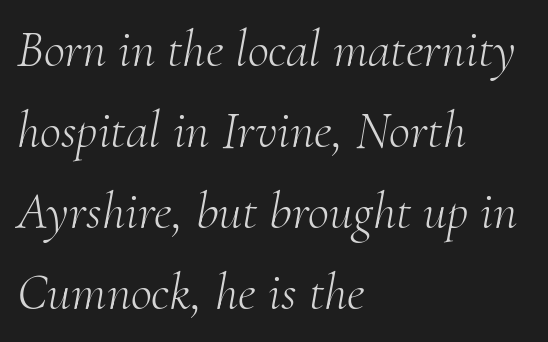
Q: Is the text bold? A: No.
Q: Is the text italic (slanted)? A: Yes, it leans right by about 10 degrees.
Q: Is the typeface a serif or a sans-serif typeface? A: Serif.
Q: Is the text underlined? A: No.
Q: How is the paragraph aligned? A: Left-aligned.
Q: Is the spacing between letters normal or unusually wide? A: Normal.
Q: Is the spacing between lines tight, normal or loose? A: Normal.
Q: Width (condensed, normal, or wide)? A: Normal.
Q: Stroke contrast? A: Medium.
Q: x-height? A: Small.
Q: Monospaced? A: No.
